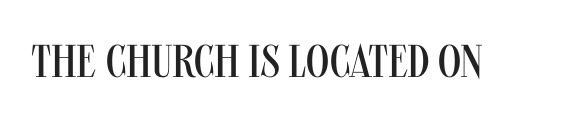
The image shows 46 px regular-weight, condensed sans-serif type, upright; set normal letter spacing, not underlined; medium stroke contrast and a large x-height.
